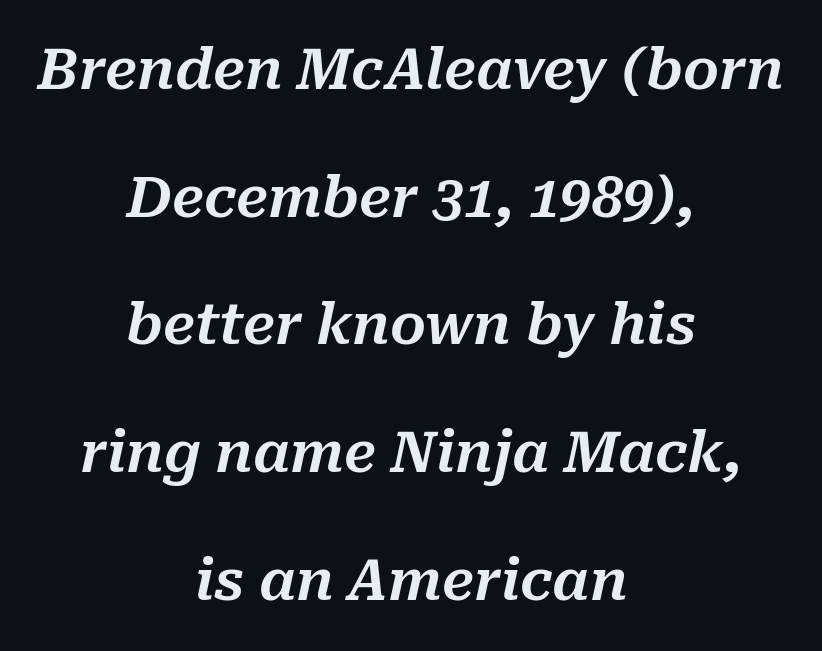
{"italic": "yes", "lean": "right", "slant_degrees": 10, "width": "normal", "stroke_contrast": "medium", "x_height": "medium", "monospaced": "no", "underline": "no", "align": "center", "line_spacing": "loose", "line_spacing_ratio": 2.28, "letter_spacing": "normal", "letter_spacing_em": 0.0, "glyph_px": 56}
